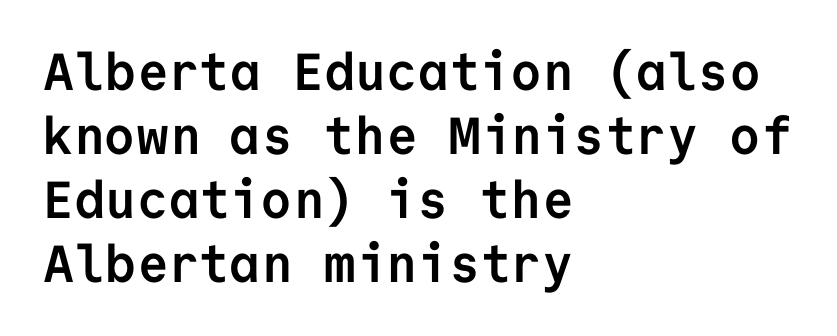
The image shows 52 px semibold sans-serif type, upright, monospaced; set left-aligned, line spacing 1.23x, normal letter spacing, not underlined; low stroke contrast and a medium x-height.
